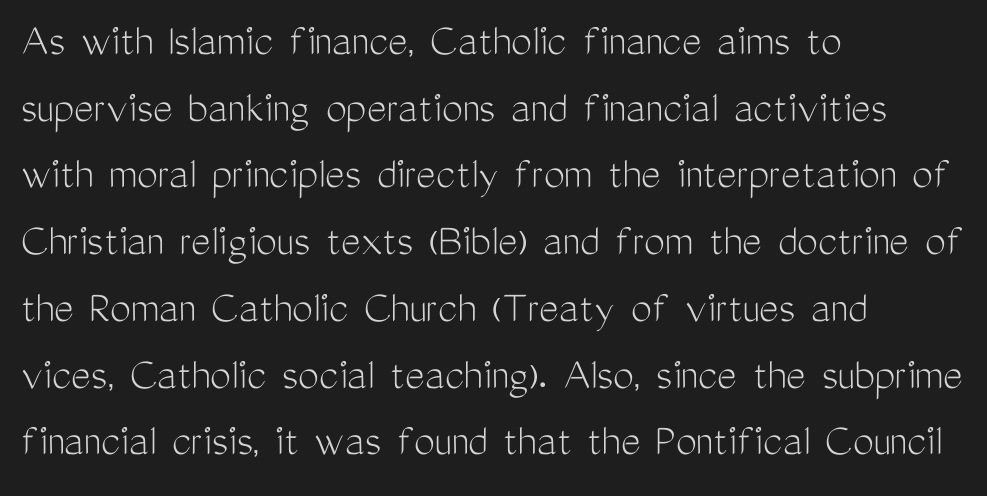
The image shows 47 px light, condensed sans-serif type, upright; set left-aligned, normal line spacing (1.42x), normal letter spacing, not underlined; medium stroke contrast and a medium x-height.
